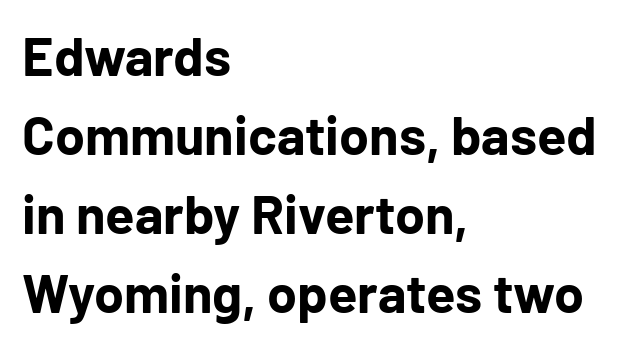
{"serif": "no", "italic": "no", "bold": "yes", "weight": "bold", "width": "normal", "stroke_contrast": "low", "x_height": "medium", "monospaced": "no", "underline": "no", "align": "left", "line_spacing": "normal", "line_spacing_ratio": 1.46, "letter_spacing": "normal", "letter_spacing_em": 0.0, "glyph_px": 54}
